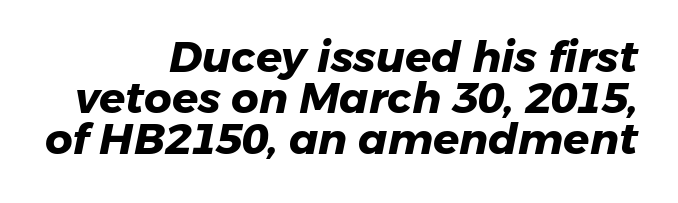
Q: Is the text bold? A: Yes.
Q: Is the typeface a serif or a sans-serif typeface? A: Sans-serif.
Q: Is the text underlined? A: No.
Q: How is the paragraph aligned? A: Right-aligned.
Q: Is the spacing between letters normal or unusually wide? A: Normal.
Q: Is the spacing between lines tight, normal or loose? A: Tight.
Q: Width (condensed, normal, or wide)? A: Normal.
Q: Stroke contrast? A: Low.
Q: x-height? A: Medium.
Q: Monospaced? A: No.
